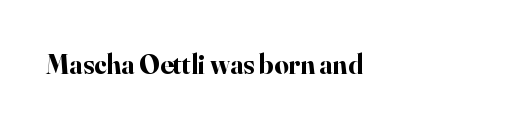
Beneath every word, the page is bare. Notice how the passage keeps a crisp vertical edge on the left only. Heft: maximum for text — a bold. I'd call this a serif setting — the letters wear small feet.
